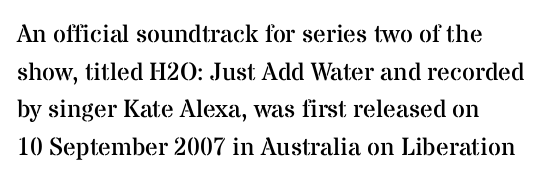
The image shows 25 px text type, upright; set left-aligned, normal line spacing (1.51x), normal letter spacing, not underlined.
